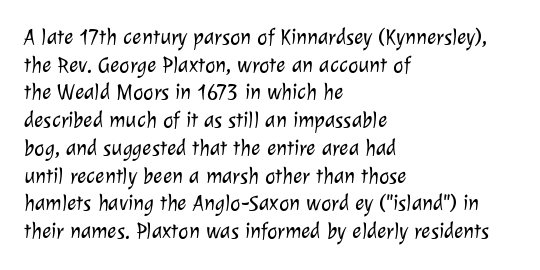
Q: Is the text bold? A: No.
Q: Is the text underlined? A: No.
Q: How is the paragraph aligned? A: Left-aligned.
Q: Is the spacing between letters normal or unusually wide? A: Normal.
Q: Is the spacing between lines tight, normal or loose? A: Normal.
